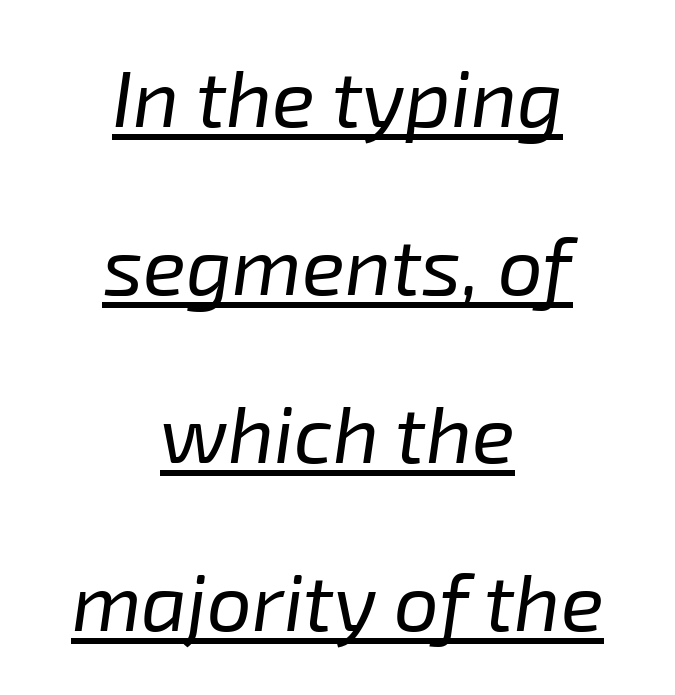
Q: Is the text bold? A: No.
Q: Is the text italic (slanted)? A: Yes, it leans right by about 8 degrees.
Q: Is the text underlined? A: Yes.
Q: How is the paragraph aligned? A: Centered.
Q: Is the spacing between letters normal or unusually wide? A: Normal.
Q: Is the spacing between lines tight, normal or loose? A: Loose.
Q: Width (condensed, normal, or wide)? A: Normal.
Q: Stroke contrast? A: Low.
Q: x-height? A: Medium.
Q: Monospaced? A: No.
